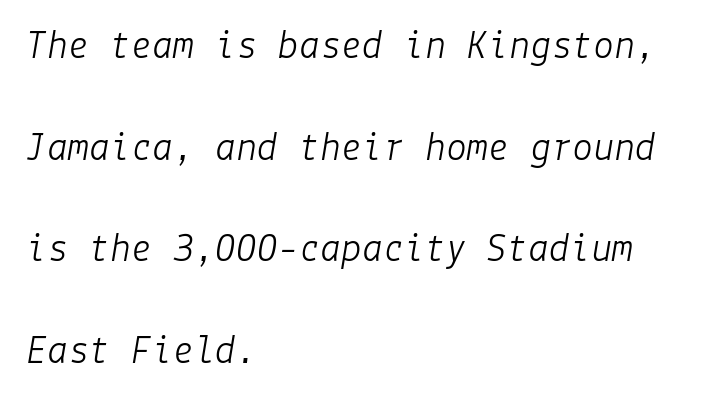
{"italic": "yes", "lean": "right", "slant_degrees": 9, "bold": "no", "weight": "light", "width": "normal", "stroke_contrast": "low", "x_height": "medium", "underline": "no", "align": "left", "line_spacing": "loose", "line_spacing_ratio": 2.42, "letter_spacing": "normal", "letter_spacing_em": 0.0, "glyph_px": 42}
